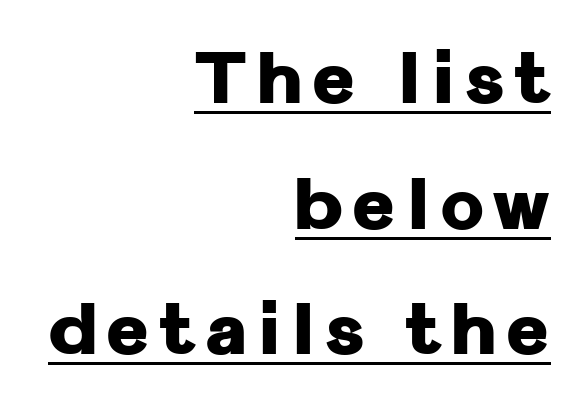
{"serif": "no", "italic": "no", "bold": "yes", "weight": "heavy", "width": "normal", "stroke_contrast": "low", "x_height": "medium", "monospaced": "no", "underline": "yes", "align": "right", "line_spacing_ratio": 1.72, "glyph_px": 73}
